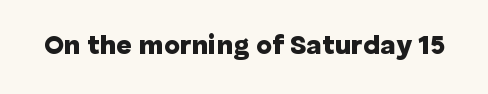
The image shows 27 px bold type, upright; set normal letter spacing, not underlined.
